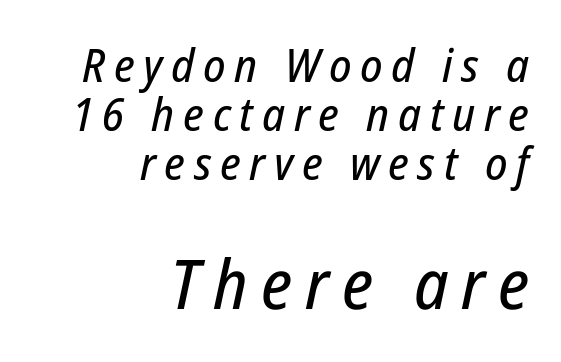
Q: Is the text italic (slanted)? A: Yes, it leans right by about 12 degrees.
Q: Is the text underlined? A: No.
Q: How is the paragraph aligned? A: Right-aligned.
Q: Is the spacing between lines tight, normal or loose? A: Tight.
Q: Which block of text is set in a larger size, the first (top) or the second (bottom)? A: The second (bottom) one.
Q: Width (condensed, normal, or wide)? A: Condensed.
Q: Stroke contrast? A: Low.
Q: x-height? A: Medium.
Q: Monospaced? A: No.
